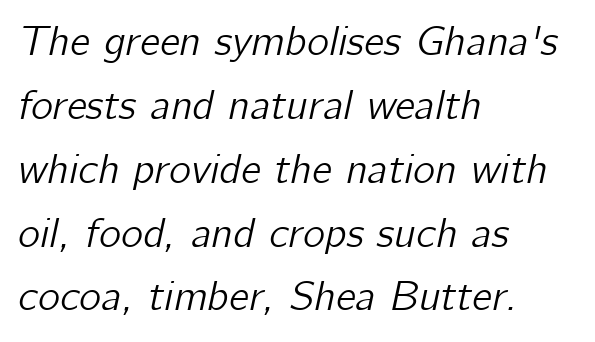
Q: Is the text italic (slanted)? A: Yes, it leans right by about 12 degrees.
Q: Is the text underlined? A: No.
Q: How is the paragraph aligned? A: Left-aligned.
Q: Is the spacing between letters normal or unusually wide? A: Normal.
Q: Is the spacing between lines tight, normal or loose? A: Normal.
Q: Width (condensed, normal, or wide)? A: Normal.
Q: Stroke contrast? A: Low.
Q: x-height? A: Medium.
Q: Monospaced? A: No.
